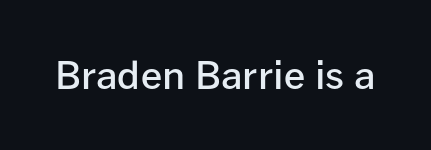
The image shows 38 px semibold sans-serif type, upright; set normal letter spacing, not underlined; low stroke contrast and a medium x-height.
